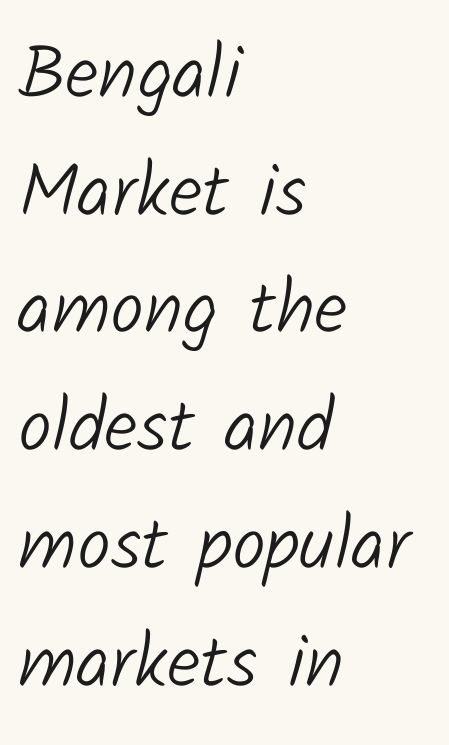
Words float on clear page, feet unadorned. The space between consecutive lines is moderate. Here the designer chose a conventional face with non-uniform glyph widths. Nope, no serifs anywhere on these letters. No heavy texture on the line: the type isn't bold. This sample uses plain, unmodified letter spacing.
